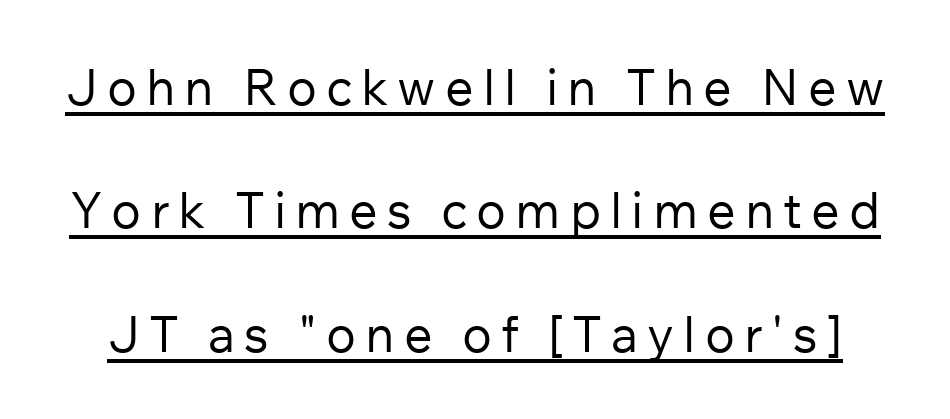
Do the letters lean? They stand straight. Character widths vary here, with narrow letters taking less room than wide ones. Each new line begins a long way beneath the previous one. Stems and bowls with no extra thickness — not bold. Classification — sans serif. The specimen includes a rule beneath the text block's lines.
